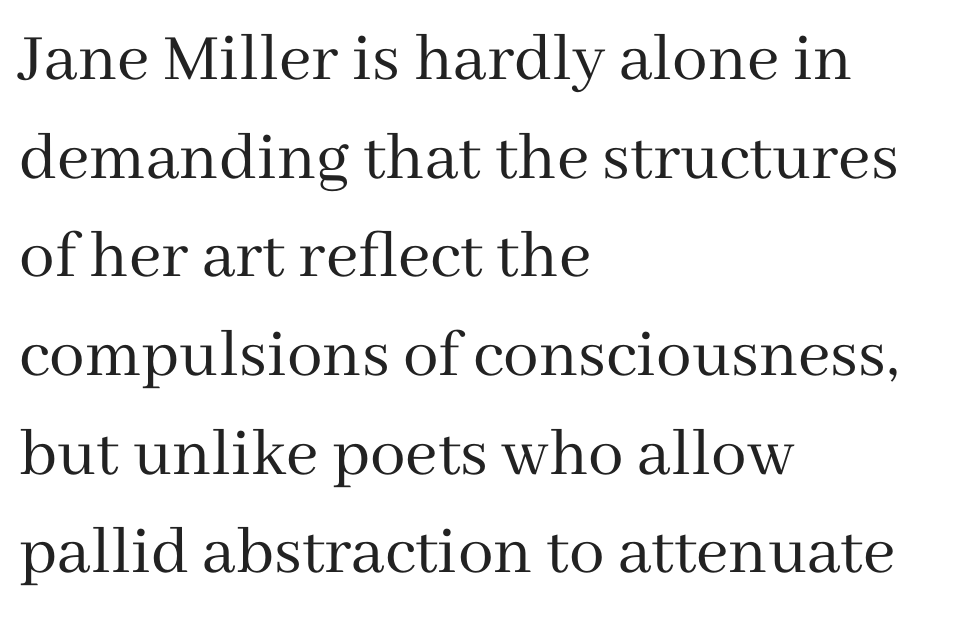
{"serif": "yes", "italic": "no", "bold": "no", "weight": "regular", "width": "normal", "stroke_contrast": "medium", "x_height": "medium", "monospaced": "no", "underline": "no", "align": "left", "line_spacing": "normal", "line_spacing_ratio": 1.39, "letter_spacing": "normal", "letter_spacing_em": 0.0, "glyph_px": 71}
